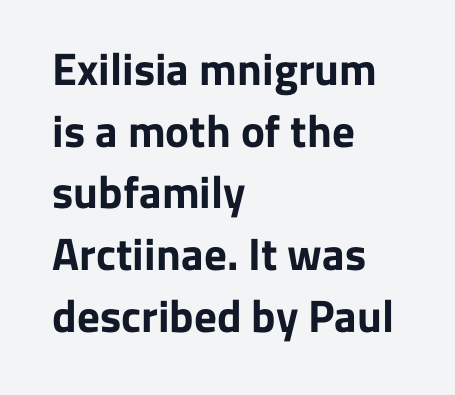
The image shows 45 px bold sans-serif type, upright; set left-aligned, normal line spacing (1.37x), normal letter spacing, not underlined; low stroke contrast and a medium x-height.
